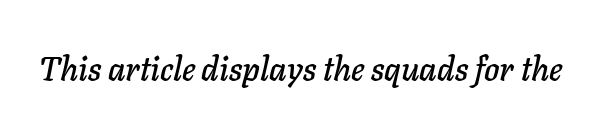
Q: Is the text italic (slanted)? A: Yes, it leans right by about 11 degrees.
Q: Is the text underlined? A: No.
Q: Is the spacing between letters normal or unusually wide? A: Normal.
Q: Width (condensed, normal, or wide)? A: Normal.
Q: Stroke contrast? A: Low.
Q: x-height? A: Medium.
Q: Monospaced? A: No.
